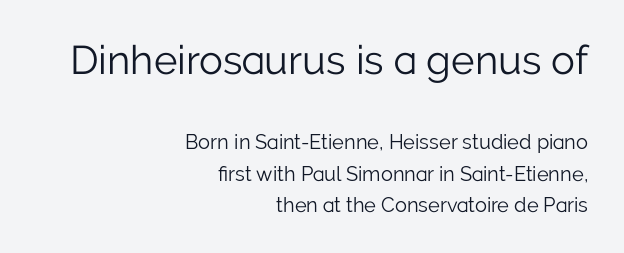
{"serif": "no", "italic": "no", "bold": "no", "weight": "light", "width": "normal", "stroke_contrast": "low", "x_height": "medium", "monospaced": "no", "underline": "no", "align": "right", "line_spacing": "normal", "line_spacing_ratio": 1.56, "letter_spacing": "normal", "letter_spacing_em": 0.0, "larger_block": "first", "size_ratio": 2.0, "glyph_px": 40}
